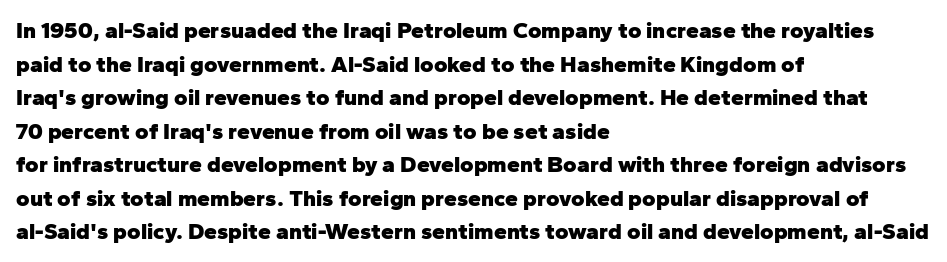
Q: Is the text bold? A: Yes.
Q: Is the text italic (slanted)? A: No, it is upright.
Q: Is the text underlined? A: No.
Q: How is the paragraph aligned? A: Left-aligned.
Q: Is the spacing between letters normal or unusually wide? A: Normal.
Q: Is the spacing between lines tight, normal or loose? A: Normal.
